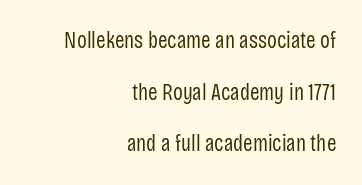
Stroke mass is kept to a normal reading level or below. Just letters on the line, the space beneath them empty. Regarding leading, the lines here are spaced well apart. Italic: no, the glyphs are upright roman. Each line ends at the same right margin while the left side varies. The rendering keeps characters at their native spacing.
